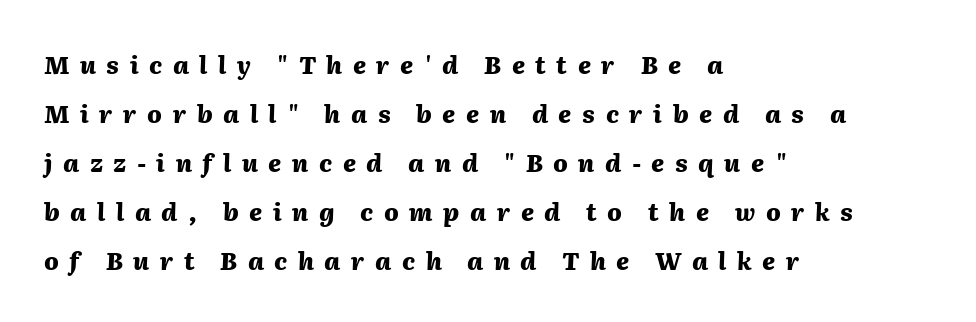
The image shows 24 px bold type, italic (leaning right); set left-aligned, loose line spacing (2.04x), unusually wide letter spacing (+0.44 em), not underlined.
